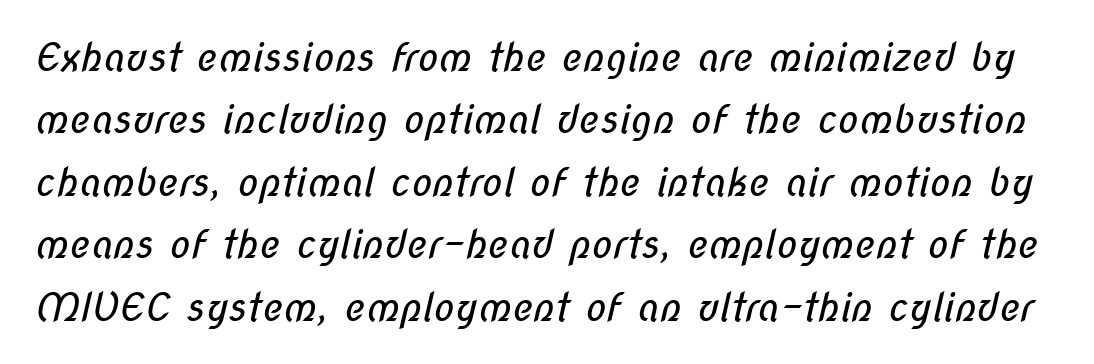
{"serif": "no", "bold": "no", "weight": "regular", "width": "condensed", "stroke_contrast": "low", "x_height": "medium", "monospaced": "no", "underline": "no", "line_spacing": "normal", "line_spacing_ratio": 1.6, "letter_spacing": "normal", "letter_spacing_em": 0.0, "glyph_px": 39}
